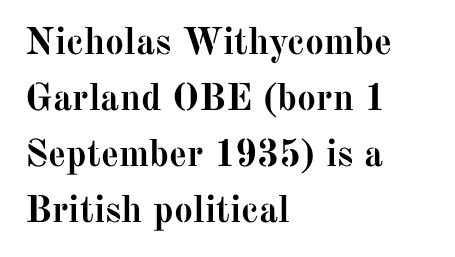
The image shows 38 px semibold serif type, upright; set left-aligned, normal line spacing (1.47x), normal letter spacing, not underlined; medium stroke contrast and a medium x-height.
